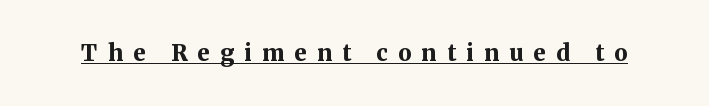
{"italic": "no", "bold": "yes", "underline": "yes", "letter_spacing": "wide", "letter_spacing_em": 0.44, "glyph_px": 23}
